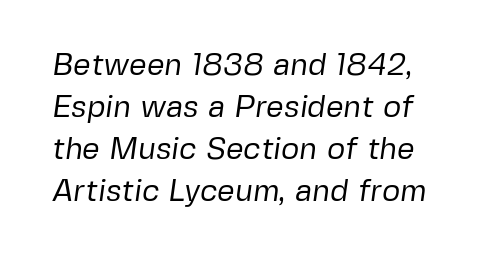
The image shows 31 px regular-weight sans-serif type; set normal line spacing (1.36x), normal letter spacing, not underlined; low stroke contrast and a medium x-height.
